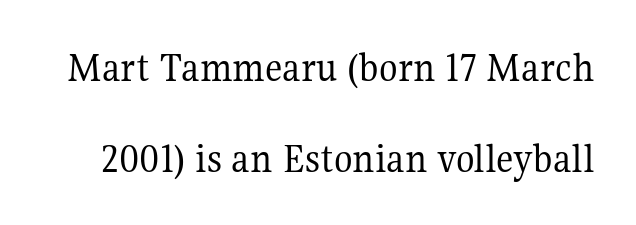
{"serif": "yes", "italic": "no", "bold": "no", "weight": "regular", "width": "normal", "stroke_contrast": "medium", "x_height": "medium", "monospaced": "no", "underline": "no", "line_spacing": "loose", "line_spacing_ratio": 2.11, "letter_spacing": "normal", "letter_spacing_em": 0.0, "glyph_px": 43}
